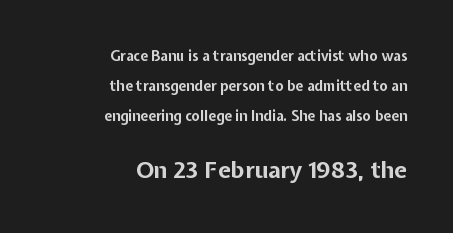
The image shows 23 px bold type, upright; set right-aligned, loose line spacing (2.14x), normal letter spacing, not underlined; the second (bottom) block is 1.64x larger.
